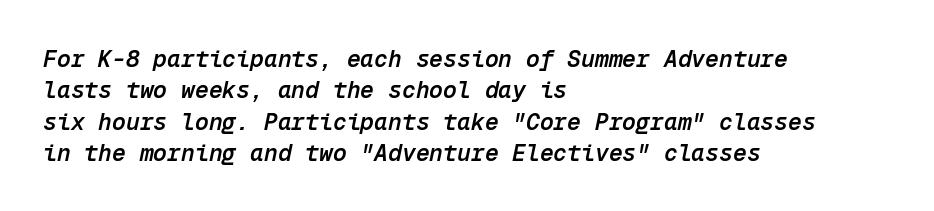
The image shows 23 px text type, italic (leaning right); set left-aligned, normal line spacing (1.36x), normal letter spacing, not underlined.
